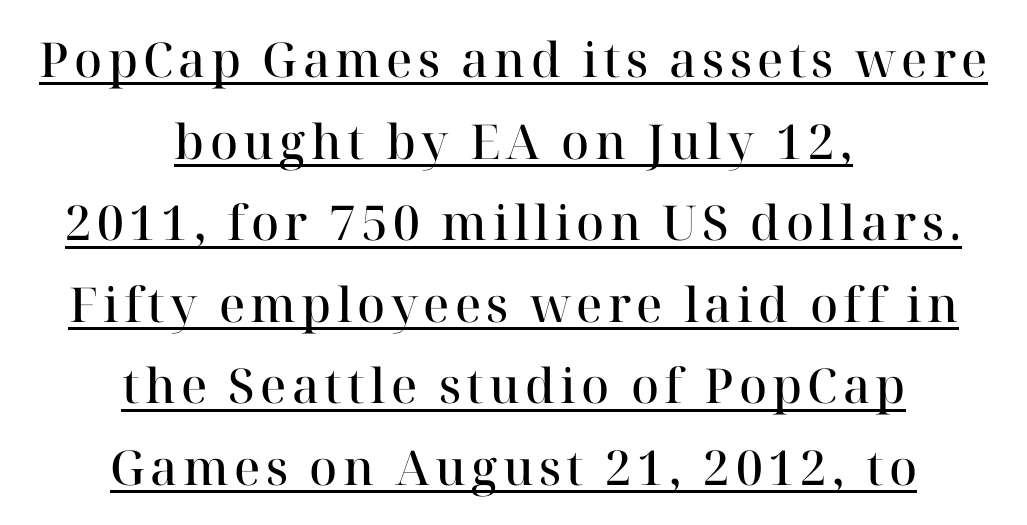
The image shows 48 px semibold serif type, upright; set centered, normal line spacing (1.7x), underlined; high stroke contrast and a medium x-height.
